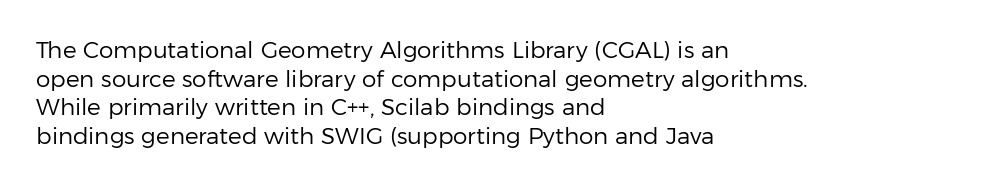
Beneath every word, the page is bare. On a weight scale, this lands at 450 or below. Look at the tracking — it's just the regular setting, nothing added. The typesetter chose a ragged-right arrangement here. Upright lettering throughout.
